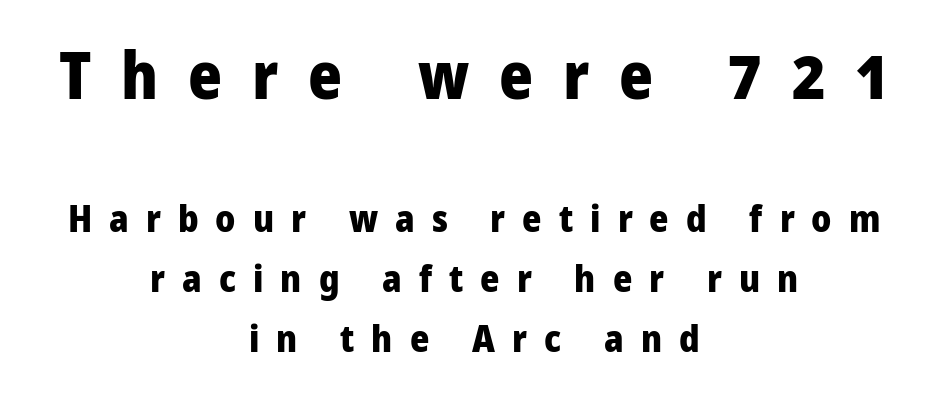
The image shows 65 px heavy sans-serif type, upright; set centered, normal line spacing (1.62x), unusually wide letter spacing (+0.46 em), not underlined; the first (top) block is 1.76x larger; low stroke contrast and a medium x-height.
